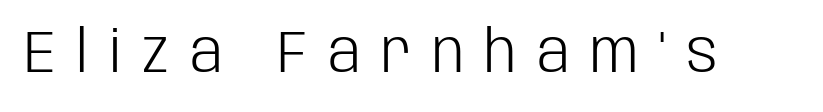
The image shows 59 px light, condensed sans-serif type, upright; set unusually wide letter spacing (+0.35 em), not underlined; low stroke contrast and a large x-height.
